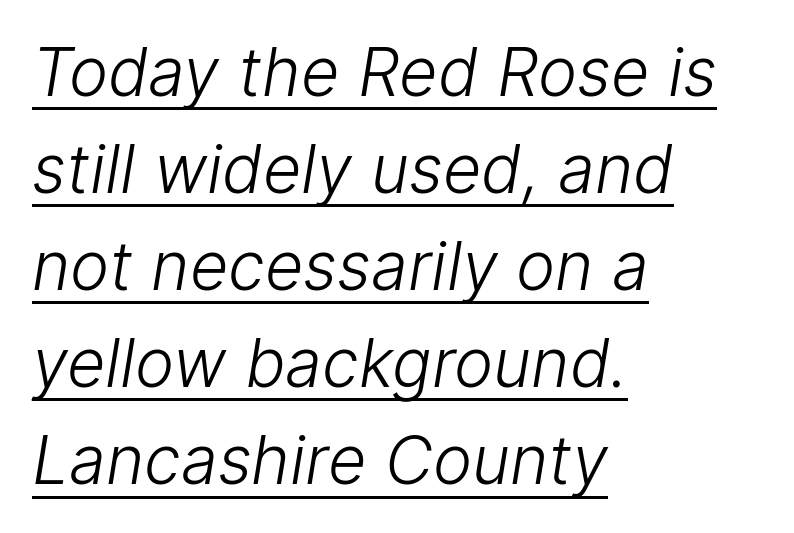
The image shows 66 px light sans-serif type; set left-aligned, normal line spacing (1.47x), normal letter spacing, underlined; low stroke contrast and a medium x-height.
